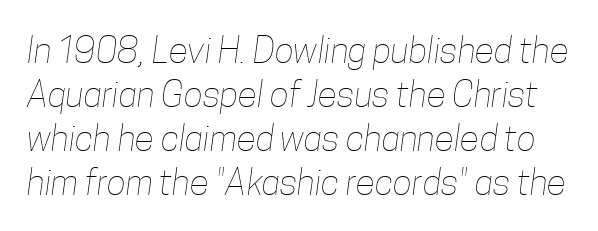
The image shows 36 px thin, condensed type; set line spacing 1.22x, normal letter spacing, not underlined; low stroke contrast and a medium x-height.
